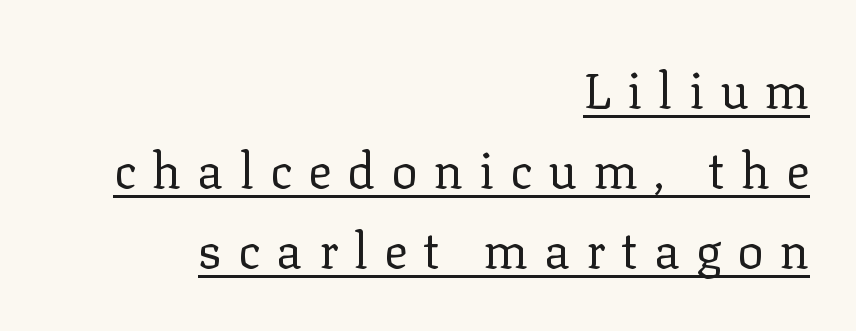
The rendered words wear a rule along their underside. Spacing verdict: proportional, widths tailored to each character. Stroke thickness stays within the range of a standard reading face or lighter. Baseline-to-baseline distance is the conventional proportion of letter height. Ordinary non-slanted type is in use. All the whitespace from short lines collects on the left.
